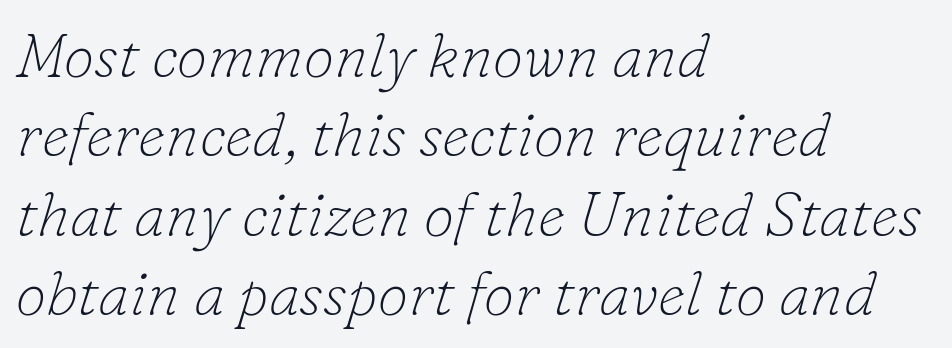
The image shows 62 px thin serif type, italic (leaning right); set left-aligned, normal line spacing (1.28x), normal letter spacing, not underlined; low stroke contrast and a small x-height.
